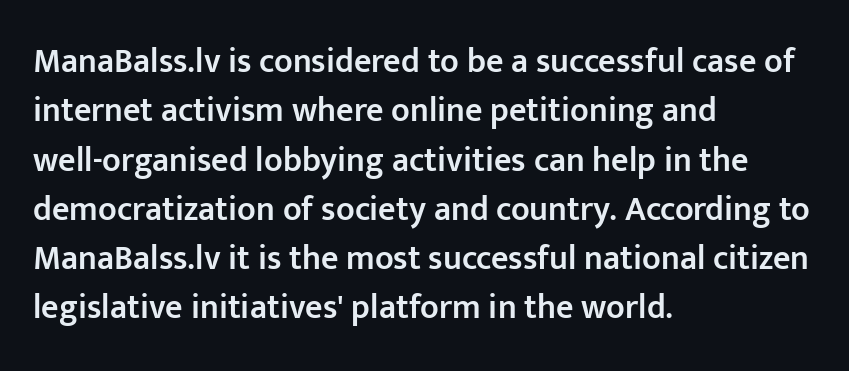
The image shows 34 px semibold sans-serif type, upright; set left-aligned, normal line spacing (1.45x), normal letter spacing, not underlined; low stroke contrast and a medium x-height.
